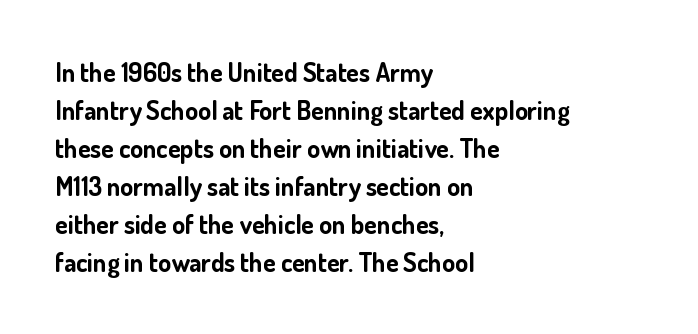
Horizontal alignment here is leftward, the default for most running prose. Nothing unusual about the tracking: characters are spaced as the font intends. Students, observe: this is what conventionally led text looks like. Does the lettering tilt? It doesn't — this is upright.
